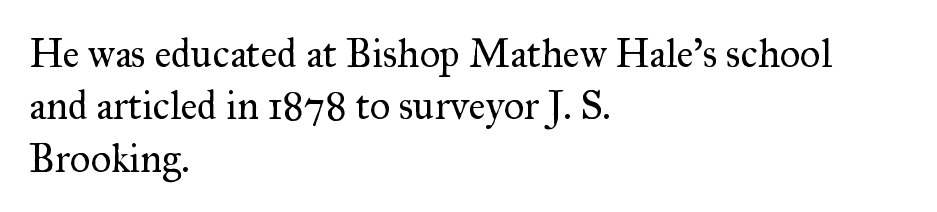
{"serif": "yes", "italic": "no", "bold": "no", "weight": "regular", "width": "normal", "stroke_contrast": "medium", "x_height": "small", "monospaced": "no", "underline": "no", "align": "left", "line_spacing": "normal", "line_spacing_ratio": 1.31, "letter_spacing": "normal", "letter_spacing_em": 0.0, "glyph_px": 40}
